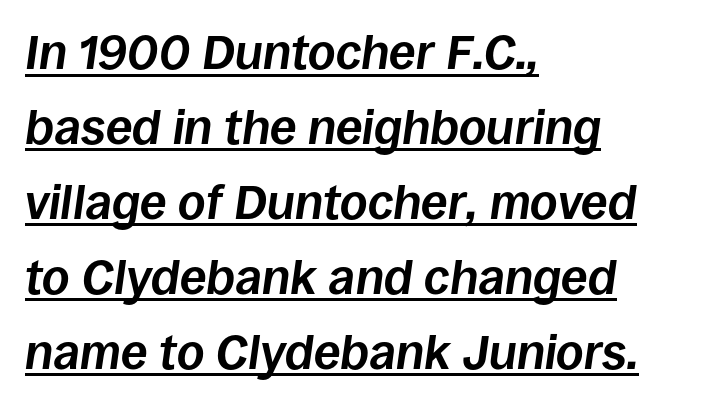
Q: Is the text bold? A: Yes.
Q: Is the text italic (slanted)? A: Yes, it leans right by about 8 degrees.
Q: Is the text underlined? A: Yes.
Q: How is the paragraph aligned? A: Left-aligned.
Q: Is the spacing between letters normal or unusually wide? A: Normal.
Q: Is the spacing between lines tight, normal or loose? A: Normal.
Q: Width (condensed, normal, or wide)? A: Normal.
Q: Stroke contrast? A: Low.
Q: x-height? A: Large.
Q: Monospaced? A: No.
